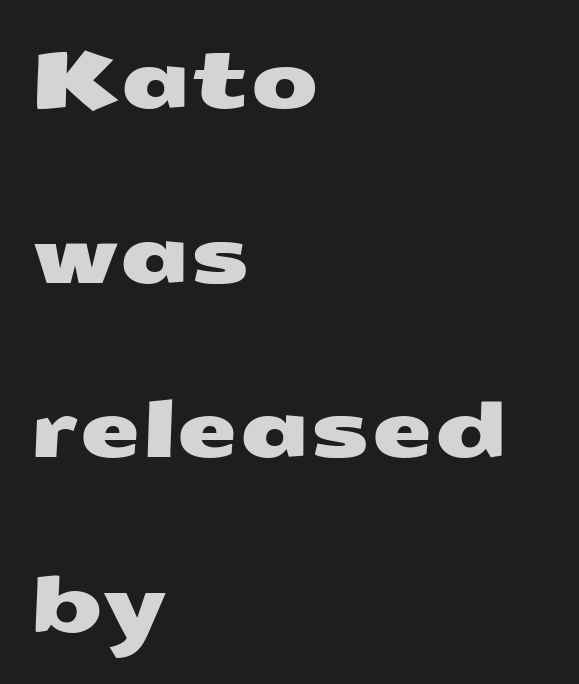
The image shows 79 px wide sans-serif type; set left-aligned, loose line spacing (2.21x), normal letter spacing, not underlined; medium stroke contrast and a medium x-height.
